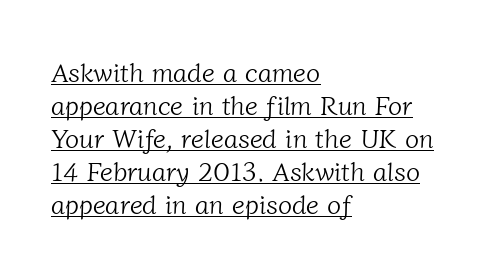
The ragged edge is on the right, which tells us the setting is flush left. Characters follow at the spacing the type designer built in. Ink coverage per letter is moderate at most. The passage shown stacks its lines at a standard gap. Glance below the letters and you will spot a drawn line.
